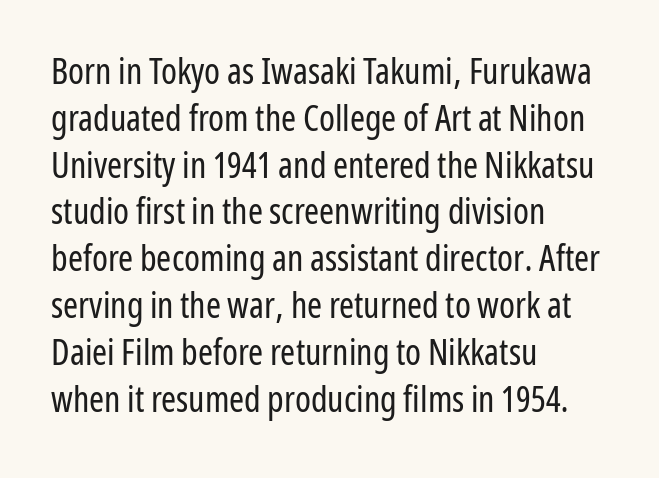
Vertical spacing — default. This is not heavy type; no bold has been used. The paragraph has a hard left edge and a soft right edge. This rendering employs a face without finishing strokes, i.e., a sans-serif. Unmarked baselines from the first word to the last. These lines are rendered in a variable-pitch font.
